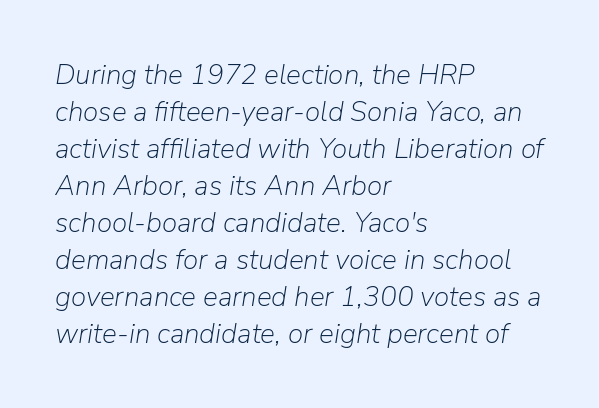
The typesetting does not lean heavy: it is not bold. Evenly set lines give the paragraph a standard silhouette. The text carries the slant typical of an italic or oblique font. Here the glyphs are tracked normally, forming tight word shapes. Honestly, there is no underline to notice here at all. Which margin do the lines hug? The left one — the right edge is uneven.
